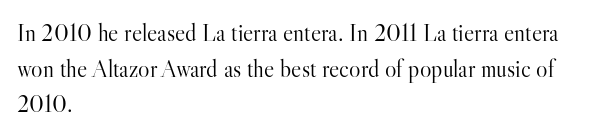
Q: Is the text bold? A: No.
Q: Is the text italic (slanted)? A: No, it is upright.
Q: Is the text underlined? A: No.
Q: How is the paragraph aligned? A: Left-aligned.
Q: Is the spacing between letters normal or unusually wide? A: Normal.
Q: Is the spacing between lines tight, normal or loose? A: Normal.
